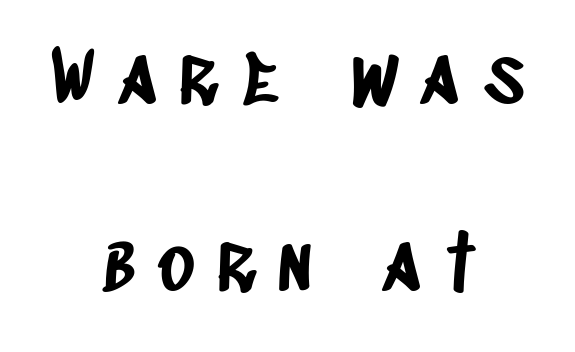
Q: Is the typeface a serif or a sans-serif typeface? A: Sans-serif.
Q: Is the text underlined? A: No.
Q: How is the paragraph aligned? A: Centered.
Q: Is the spacing between letters normal or unusually wide? A: Unusually wide.
Q: Is the spacing between lines tight, normal or loose? A: Loose.
Q: Width (condensed, normal, or wide)? A: Condensed.
Q: Stroke contrast? A: Low.
Q: x-height? A: Large.
Q: Monospaced? A: No.
